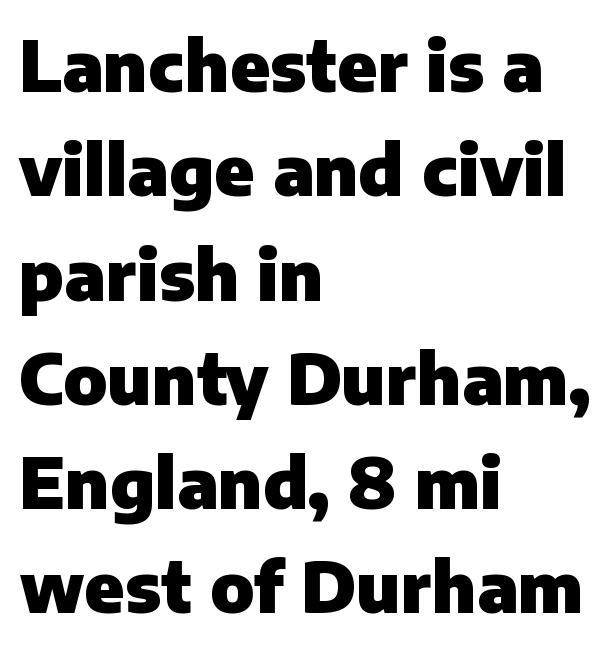
Stroke thickness is high; the sample reads as a true bold. Proportional: the letters do not fall into vertical columns. Each line starts at the same left margin while the right side varies. No word sits above an underline. If you measured baseline to baseline, you'd find a middling distance.
